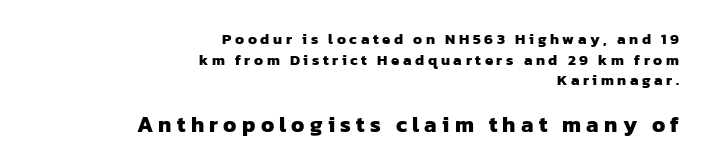
Q: Is the text bold? A: Yes.
Q: Is the text underlined? A: No.
Q: How is the paragraph aligned? A: Right-aligned.
Q: Is the spacing between letters normal or unusually wide? A: Unusually wide.
Q: Is the spacing between lines tight, normal or loose? A: Normal.
Q: Which block of text is set in a larger size, the first (top) or the second (bottom)? A: The second (bottom) one.
